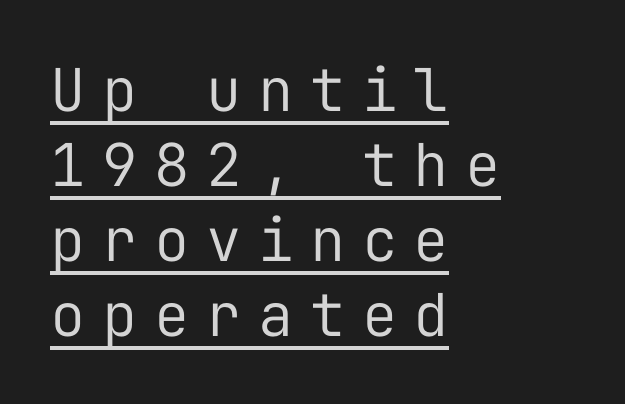
The letters march in equal steps, a hallmark of fixed-pitch type. The rendering anchors every line to the left-hand side. The letters stand upright; this is a roman face. Stroke terminals: plain, sans-serif. Each word looks stretched out because of the extra space between its letters. Underline: present.
